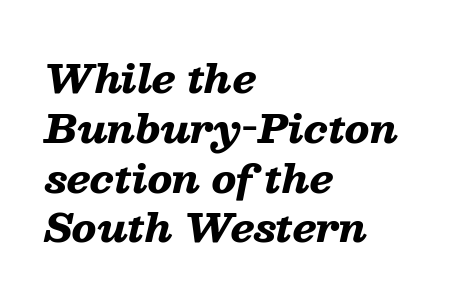
{"italic": "yes", "lean": "right", "slant_degrees": 13, "bold": "yes", "weight": "heavy", "width": "wide", "stroke_contrast": "low", "x_height": "medium", "monospaced": "no", "underline": "no", "align": "left", "line_spacing": "normal", "line_spacing_ratio": 1.31, "letter_spacing": "normal", "letter_spacing_em": 0.0, "glyph_px": 38}
